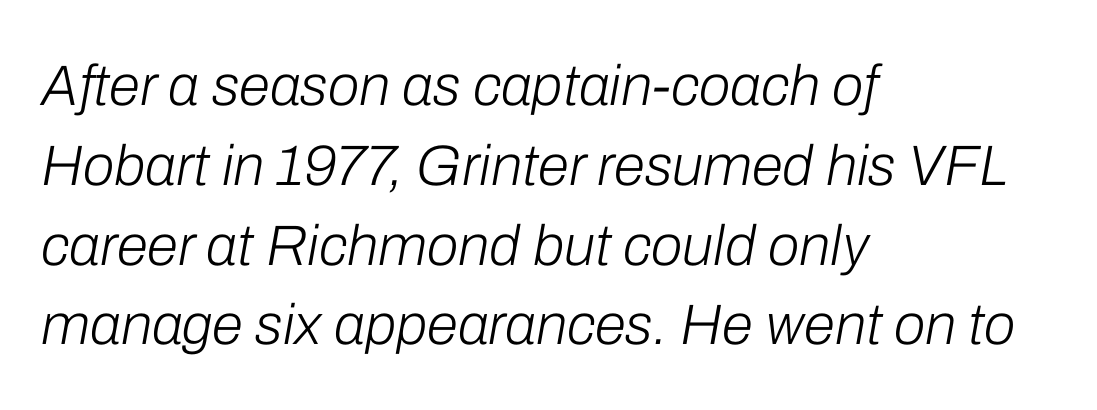
Q: Is the text bold? A: No.
Q: Is the text italic (slanted)? A: Yes, it leans right by about 10 degrees.
Q: Is the text underlined? A: No.
Q: How is the paragraph aligned? A: Left-aligned.
Q: Is the spacing between letters normal or unusually wide? A: Normal.
Q: Is the spacing between lines tight, normal or loose? A: Normal.
Q: Width (condensed, normal, or wide)? A: Normal.
Q: Stroke contrast? A: Low.
Q: x-height? A: Medium.
Q: Monospaced? A: No.
